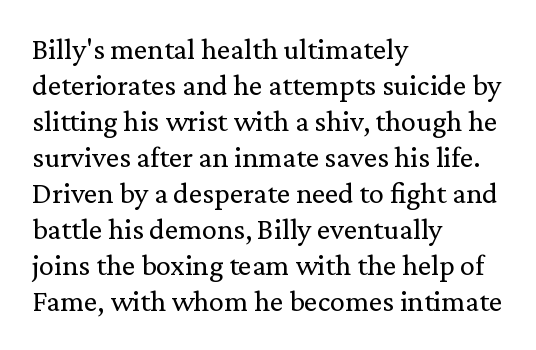
The image shows 30 px regular-weight serif type, upright; set left-aligned, line spacing 1.2x, normal letter spacing, not underlined; low stroke contrast and a medium x-height.
